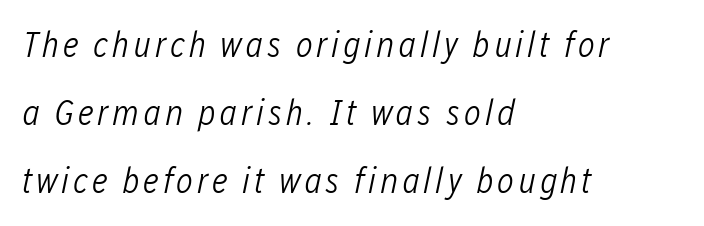
You could not count columns in this text — the font is proportionally spaced. The gap between lines stays unmarked. Italic: yes, the glyphs are oblique. The paragraph shown leans on its left margin. The passage shown is not bold in any degree.
